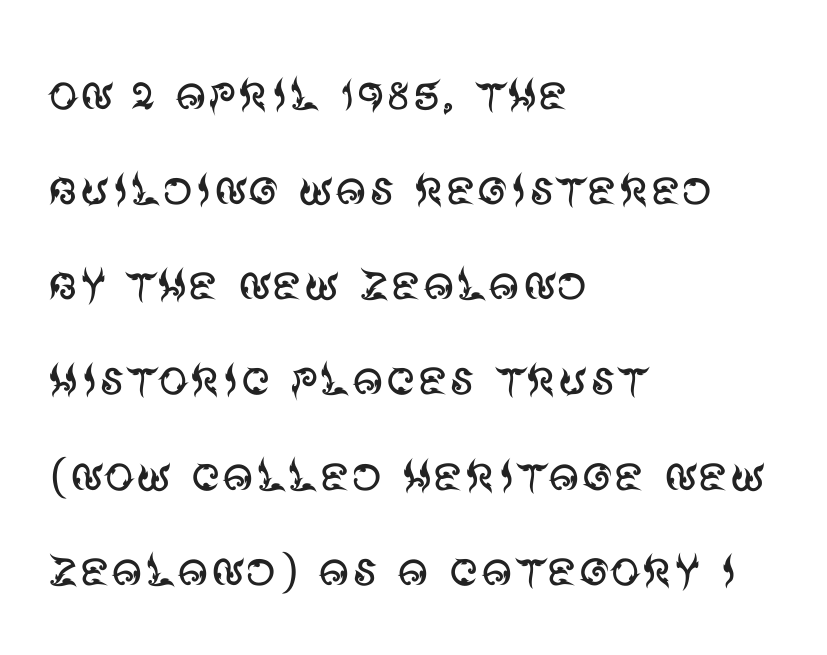
{"serif": "no", "italic": "no", "bold": "no", "weight": "regular", "width": "normal", "stroke_contrast": "medium", "x_height": "large", "monospaced": "no", "underline": "no", "align": "left", "line_spacing": "normal", "line_spacing_ratio": 1.56, "letter_spacing": "normal", "letter_spacing_em": 0.0, "glyph_px": 61}
